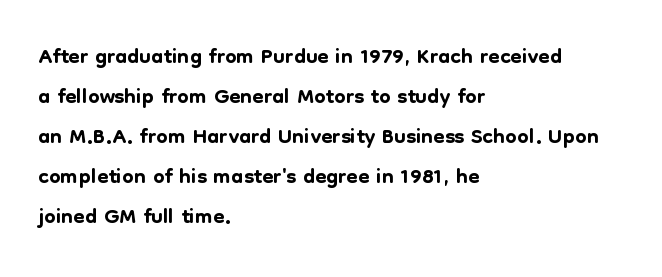
{"serif": "no", "italic": "no", "width": "normal", "stroke_contrast": "low", "x_height": "medium", "monospaced": "no", "underline": "no", "align": "left", "line_spacing_ratio": 1.21, "letter_spacing": "normal", "letter_spacing_em": 0.0, "glyph_px": 33}
